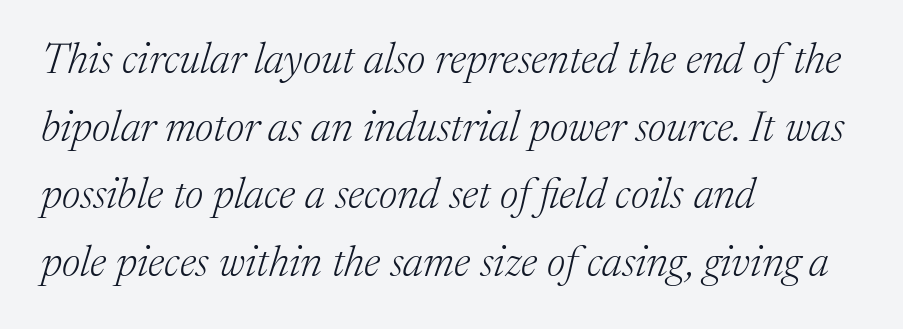
Looks like regular typesetting: each glyph gets only the width it needs. Look at the bottom of the vertical strokes: they flare into serifs here. The passage shown is not bold in any degree. Teacher's note: observe the even left margin — that is flush-left alignment. Quick note: italic. The space between consecutive lines is moderate.
